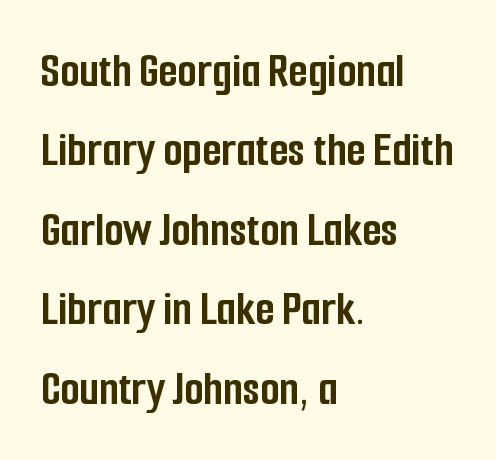
Q: Is the text bold? A: Yes.
Q: Is the text italic (slanted)? A: No, it is upright.
Q: Is the typeface a serif or a sans-serif typeface? A: Sans-serif.
Q: Is the text underlined? A: No.
Q: How is the paragraph aligned? A: Left-aligned.
Q: Is the spacing between letters normal or unusually wide? A: Normal.
Q: Is the spacing between lines tight, normal or loose? A: Normal.
Q: Width (condensed, normal, or wide)? A: Condensed.
Q: Stroke contrast? A: Low.
Q: x-height? A: Medium.
Q: Monospaced? A: No.
